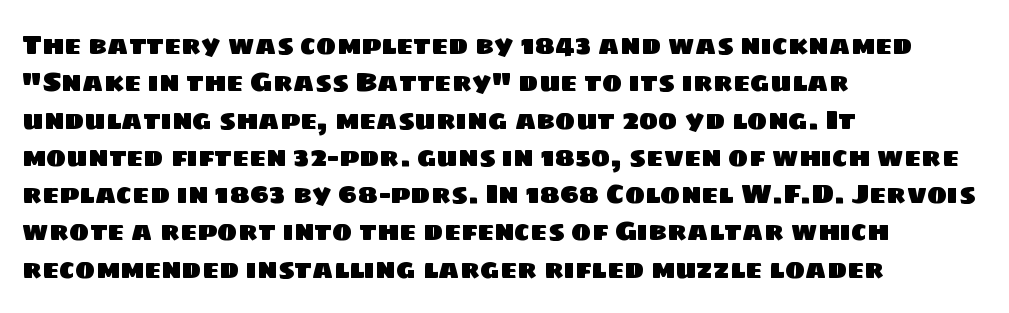
The image shows 27 px text type; set left-aligned, normal line spacing (1.38x), normal letter spacing, not underlined.
